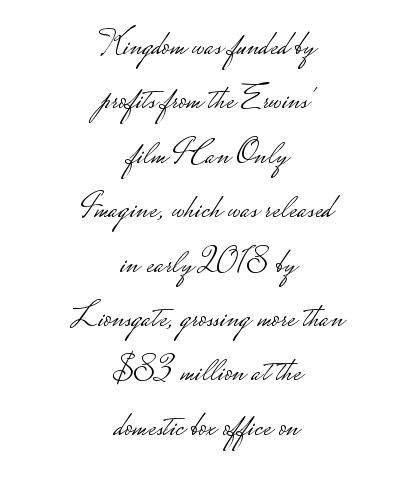
{"serif": "no", "bold": "no", "weight": "light", "width": "wide", "stroke_contrast": "low", "monospaced": "no", "underline": "no", "align": "center", "line_spacing": "normal", "line_spacing_ratio": 1.6, "letter_spacing": "normal", "letter_spacing_em": 0.0, "glyph_px": 34}
